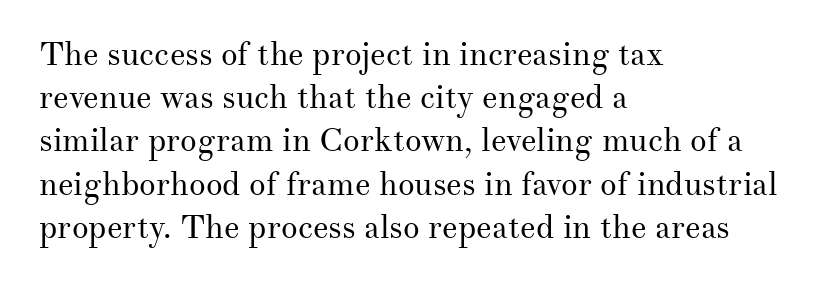
This sample has the flowing, uneven cadence of proportional lettering. You can tell it's not italic because the verticals are truly vertical. Caption: standard tracking, unaltered. The letters look calm and open, with moderate or lighter stems. Line starts are locked; line ends wander.
